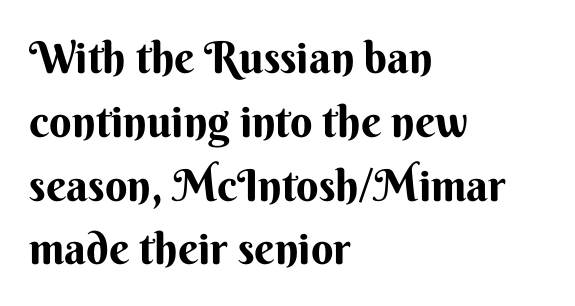
The image shows 44 px bold sans-serif type, upright; set left-aligned, normal line spacing (1.45x), normal letter spacing, not underlined; medium stroke contrast and a small x-height.
